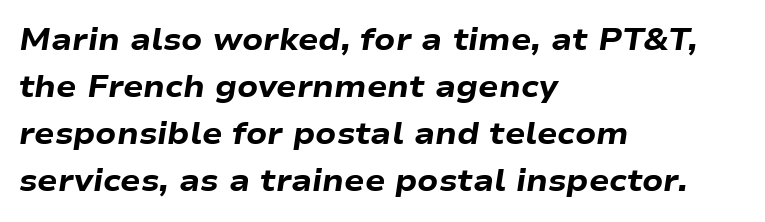
Q: Is the text bold? A: Yes.
Q: Is the text italic (slanted)? A: Yes, it leans right by about 9 degrees.
Q: Is the text underlined? A: No.
Q: How is the paragraph aligned? A: Left-aligned.
Q: Is the spacing between letters normal or unusually wide? A: Normal.
Q: Is the spacing between lines tight, normal or loose? A: Normal.
Q: Width (condensed, normal, or wide)? A: Wide.
Q: Stroke contrast? A: Low.
Q: x-height? A: Medium.
Q: Monospaced? A: No.
